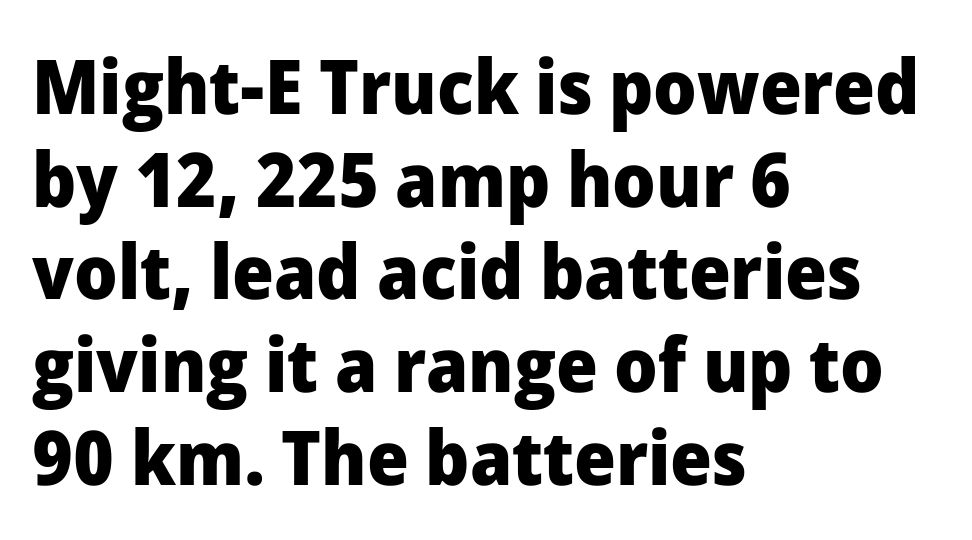
The image shows 76 px heavy sans-serif type, upright; set left-aligned, line spacing 1.22x, normal letter spacing, not underlined; low stroke contrast and a medium x-height.
